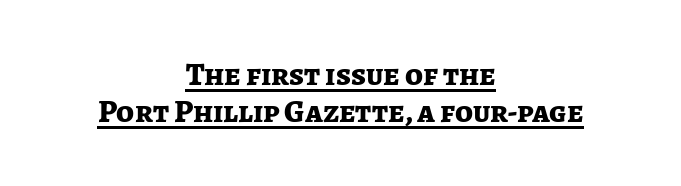
The image shows 32 px bold sans-serif type, upright; set centered, tight line spacing (1.15x), normal letter spacing, underlined; low stroke contrast and a medium x-height.
